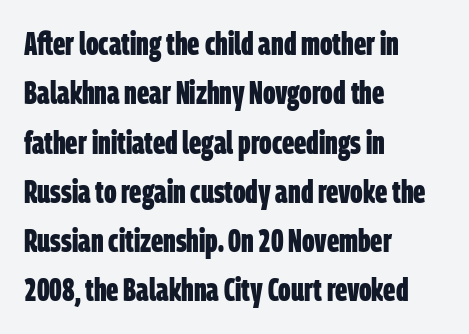
Varying glyph widths throughout — classic text-font behaviour. The strokes are fattened all the way to bold. Horizontally, the lines are justified to the leading edge only. Look at the bottom of the vertical strokes: they stop flat, with no serifs. Here the glyphs are tracked normally, forming tight word shapes. The gap between lines stays unmarked.
